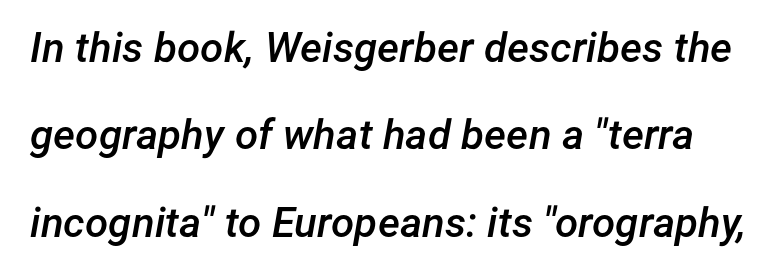
Q: Is the text bold? A: Semi-bold.
Q: Is the text italic (slanted)? A: Yes, it leans right by about 12 degrees.
Q: Is the text underlined? A: No.
Q: Is the spacing between letters normal or unusually wide? A: Normal.
Q: Is the spacing between lines tight, normal or loose? A: Loose.
Q: Width (condensed, normal, or wide)? A: Normal.
Q: Stroke contrast? A: Low.
Q: x-height? A: Medium.
Q: Monospaced? A: No.
